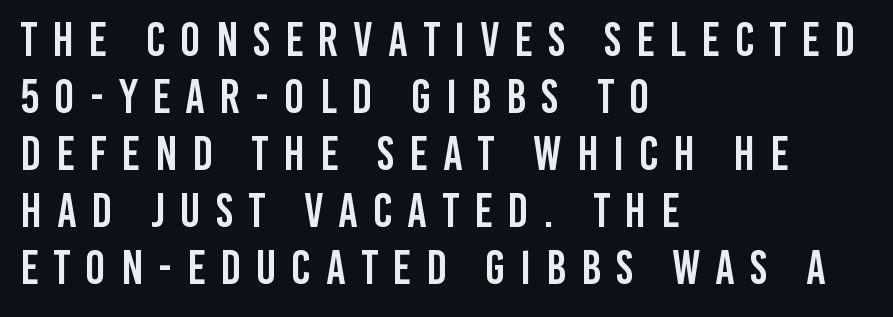
Q: Is the text italic (slanted)? A: No, it is upright.
Q: Is the typeface a serif or a sans-serif typeface? A: Sans-serif.
Q: Is the text underlined? A: No.
Q: How is the paragraph aligned? A: Left-aligned.
Q: Is the spacing between letters normal or unusually wide? A: Unusually wide.
Q: Width (condensed, normal, or wide)? A: Condensed.
Q: Stroke contrast? A: Low.
Q: x-height? A: Large.
Q: Monospaced? A: No.
